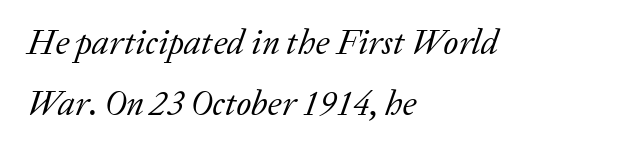
The image shows 35 px regular-weight serif type, italic (leaning right); set left-aligned, line spacing 1.75x, normal letter spacing, not underlined; low stroke contrast and a medium x-height.
